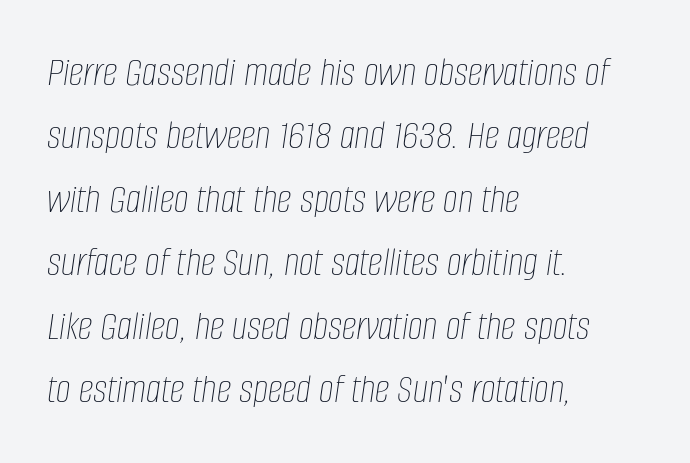
Emphasis-style slanted type is in use. Regular leading. Here the designer chose a conventional face with non-uniform glyph widths. Descenders hang freely into open space. Which margin do the lines hug? The left one — the right edge is uneven.
